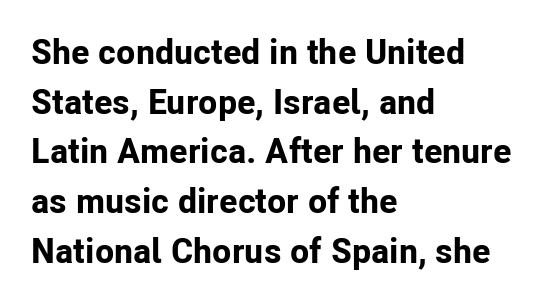
{"serif": "no", "italic": "no", "bold": "yes", "weight": "bold", "width": "normal", "stroke_contrast": "low", "x_height": "medium", "monospaced": "no", "underline": "no", "align": "left", "line_spacing": "normal", "line_spacing_ratio": 1.42, "letter_spacing": "normal", "letter_spacing_em": 0.0, "glyph_px": 35}
